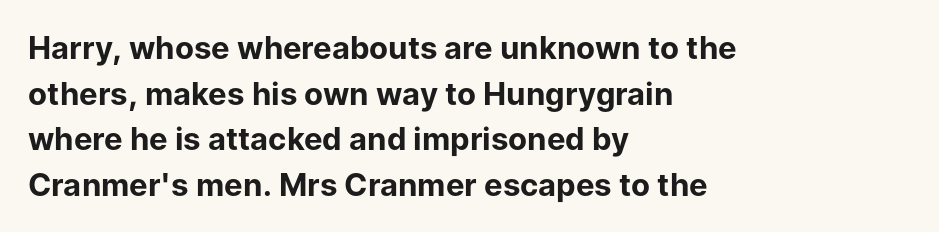
The font family rendered here belongs to the sans-serif group. The tracking reads as untouched default to a designer's eye. The specimen reads as upright at a glance. A normal amount of white space separates one row of letters from the next. The baseline area is clear. The lines are quadded left.
